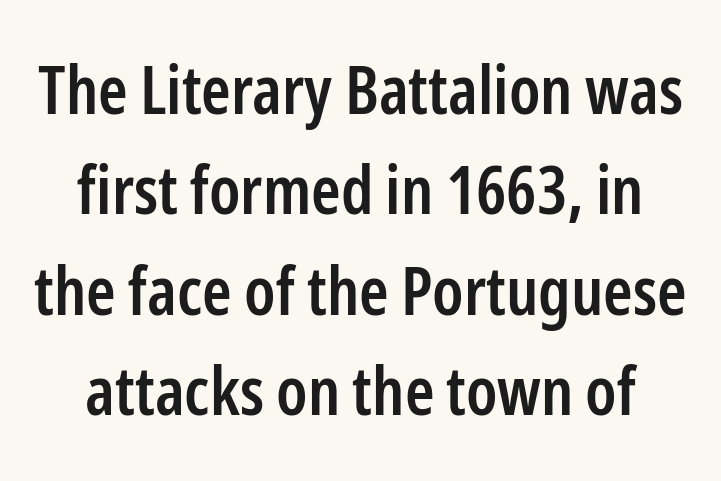
Q: Is the text bold? A: Semi-bold.
Q: Is the text italic (slanted)? A: No, it is upright.
Q: Is the typeface a serif or a sans-serif typeface? A: Sans-serif.
Q: Is the text underlined? A: No.
Q: Is the spacing between letters normal or unusually wide? A: Normal.
Q: Is the spacing between lines tight, normal or loose? A: Normal.
Q: Width (condensed, normal, or wide)? A: Condensed.
Q: Stroke contrast? A: Low.
Q: x-height? A: Medium.
Q: Monospaced? A: No.
